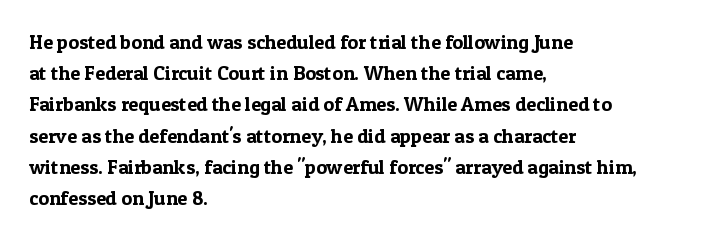
The image shows 20 px text type, upright; set left-aligned, normal line spacing (1.56x), normal letter spacing, not underlined.
